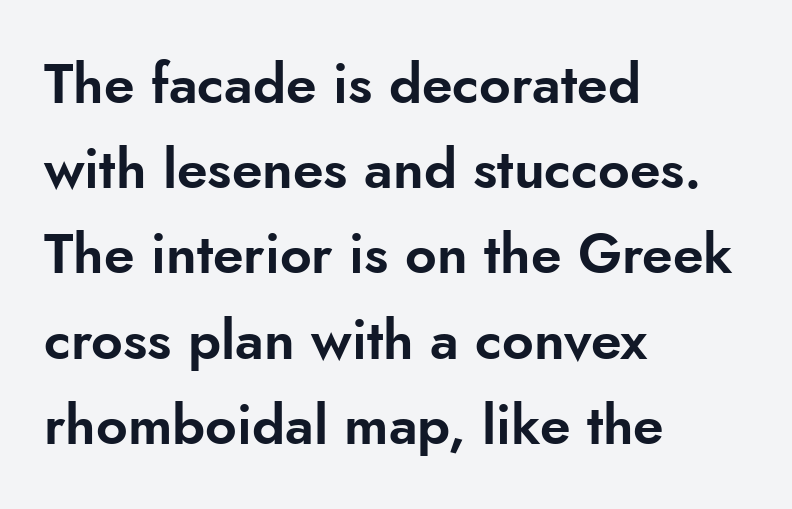
Q: Is the text italic (slanted)? A: No, it is upright.
Q: Is the typeface a serif or a sans-serif typeface? A: Sans-serif.
Q: Is the text underlined? A: No.
Q: How is the paragraph aligned? A: Left-aligned.
Q: Is the spacing between letters normal or unusually wide? A: Normal.
Q: Is the spacing between lines tight, normal or loose? A: Normal.
Q: Width (condensed, normal, or wide)? A: Normal.
Q: Stroke contrast? A: Low.
Q: x-height? A: Small.
Q: Monospaced? A: No.
